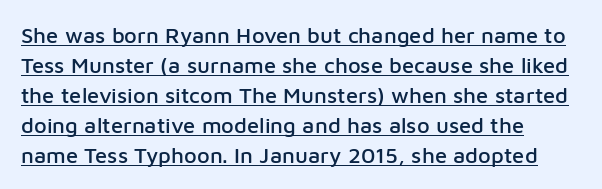
Q: Is the text italic (slanted)? A: No, it is upright.
Q: Is the text underlined? A: Yes.
Q: How is the paragraph aligned? A: Left-aligned.
Q: Is the spacing between letters normal or unusually wide? A: Normal.
Q: Is the spacing between lines tight, normal or loose? A: Normal.
